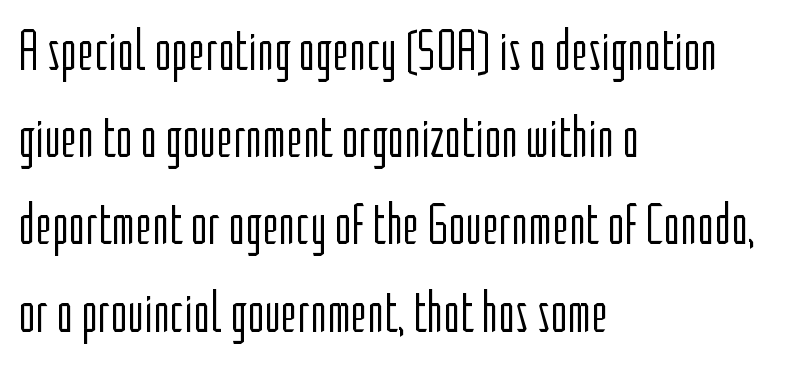
Q: Is the text bold? A: No.
Q: Is the text italic (slanted)? A: No, it is upright.
Q: Is the typeface a serif or a sans-serif typeface? A: Sans-serif.
Q: Is the text underlined? A: No.
Q: How is the paragraph aligned? A: Left-aligned.
Q: Is the spacing between letters normal or unusually wide? A: Normal.
Q: Is the spacing between lines tight, normal or loose? A: Normal.
Q: Width (condensed, normal, or wide)? A: Condensed.
Q: Stroke contrast? A: Low.
Q: x-height? A: Medium.
Q: Monospaced? A: No.
